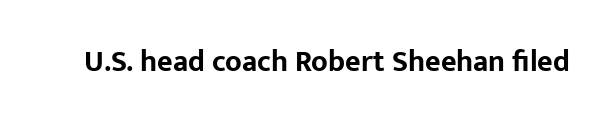
Q: Is the text bold? A: Yes.
Q: Is the text italic (slanted)? A: No, it is upright.
Q: Is the typeface a serif or a sans-serif typeface? A: Sans-serif.
Q: Is the text underlined? A: No.
Q: Is the spacing between letters normal or unusually wide? A: Normal.
Q: Width (condensed, normal, or wide)? A: Normal.
Q: Stroke contrast? A: Low.
Q: x-height? A: Medium.
Q: Monospaced? A: No.
